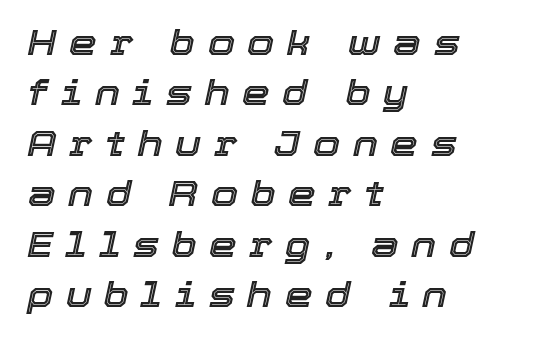
{"italic": "yes", "lean": "right", "slant_degrees": 12, "width": "normal", "x_height": "medium", "monospaced": "no", "underline": "no", "align": "left", "line_spacing": "normal", "line_spacing_ratio": 1.44, "letter_spacing": "wide", "letter_spacing_em": 0.36, "glyph_px": 35}
